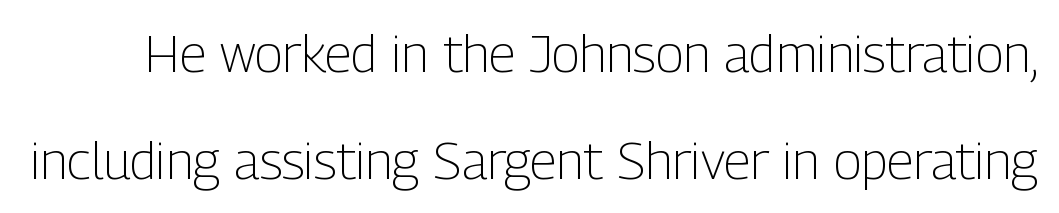
Unbolded letterforms with no extra heft. Note the varied advance widths — an 'i' is clearly narrower than an 'm'. Serifs: no, the terminals of the letterforms are clean. Style check: upright. Just letters on the line, the space beneath them empty. Tracking value appears to be zero — textbook default spacing.
